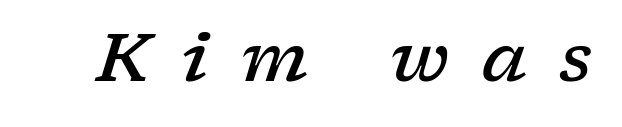
Serif or sans? Serif — the stroke terminals have little feet. The rendering applies a slant to the glyphs. Firm but not heavy-handed strokes: this text is semibold. Is the letter spacing exaggerated? Yes — the characters are pushed far apart. Lines of text with bare space underneath.
